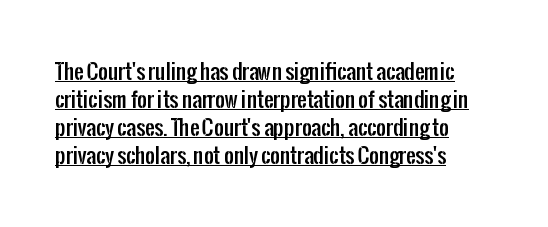
The image shows 21 px text type, upright; set left-aligned, normal line spacing (1.34x), normal letter spacing, underlined.
